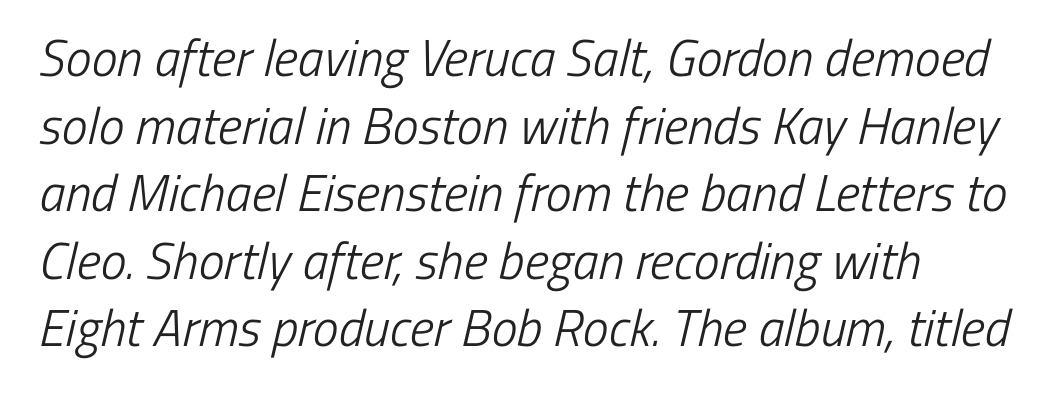
Q: Is the text bold? A: No.
Q: Is the typeface a serif or a sans-serif typeface? A: Sans-serif.
Q: Is the text underlined? A: No.
Q: Is the spacing between letters normal or unusually wide? A: Normal.
Q: Is the spacing between lines tight, normal or loose? A: Normal.
Q: Width (condensed, normal, or wide)? A: Condensed.
Q: Stroke contrast? A: Low.
Q: x-height? A: Medium.
Q: Monospaced? A: No.
